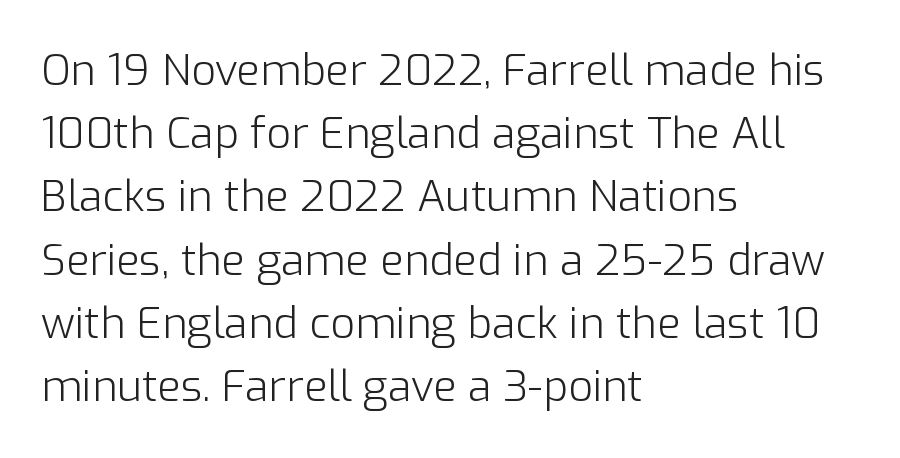
Q: Is the text bold? A: No.
Q: Is the text italic (slanted)? A: No, it is upright.
Q: Is the typeface a serif or a sans-serif typeface? A: Sans-serif.
Q: Is the text underlined? A: No.
Q: How is the paragraph aligned? A: Left-aligned.
Q: Is the spacing between letters normal or unusually wide? A: Normal.
Q: Is the spacing between lines tight, normal or loose? A: Normal.
Q: Width (condensed, normal, or wide)? A: Normal.
Q: Stroke contrast? A: Low.
Q: x-height? A: Medium.
Q: Monospaced? A: No.
